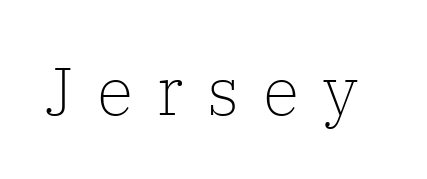
Q: Is the text bold? A: No.
Q: Is the text italic (slanted)? A: No, it is upright.
Q: Is the typeface a serif or a sans-serif typeface? A: Serif.
Q: Is the text underlined? A: No.
Q: Is the spacing between letters normal or unusually wide? A: Unusually wide.
Q: Width (condensed, normal, or wide)? A: Normal.
Q: Stroke contrast? A: Low.
Q: x-height? A: Medium.
Q: Monospaced? A: No.
